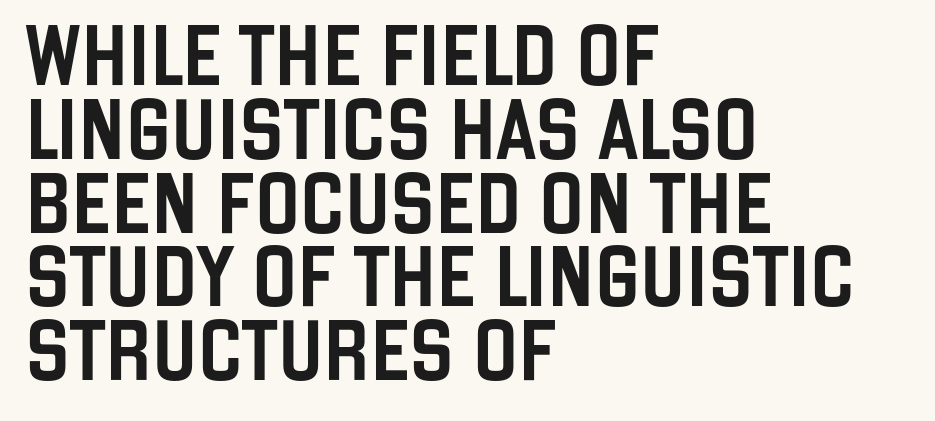
The rendering keeps characters at their native spacing. This rendering employs a face without finishing strokes, i.e., a sans-serif. A roman cut, with each character standing at attention. Quick note: underline off. Here the designer chose a conventional face with non-uniform glyph widths.
